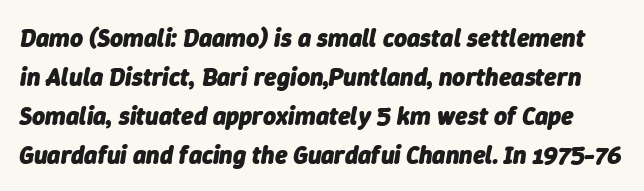
{"italic": "yes", "lean": "right", "slant_degrees": 9, "bold": "yes", "underline": "no", "line_spacing": "normal", "line_spacing_ratio": 1.56, "letter_spacing": "normal", "letter_spacing_em": 0.0, "glyph_px": 25}
